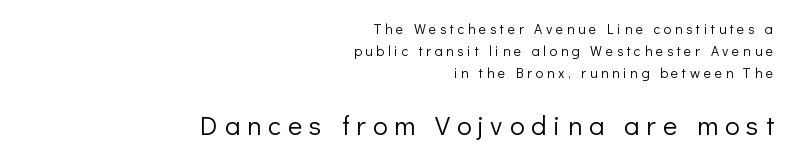
Q: Is the text bold? A: No.
Q: Is the text italic (slanted)? A: No, it is upright.
Q: Is the text underlined? A: No.
Q: How is the paragraph aligned? A: Right-aligned.
Q: Is the spacing between letters normal or unusually wide? A: Unusually wide.
Q: Is the spacing between lines tight, normal or loose? A: Normal.
Q: Which block of text is set in a larger size, the first (top) or the second (bottom)? A: The second (bottom) one.
